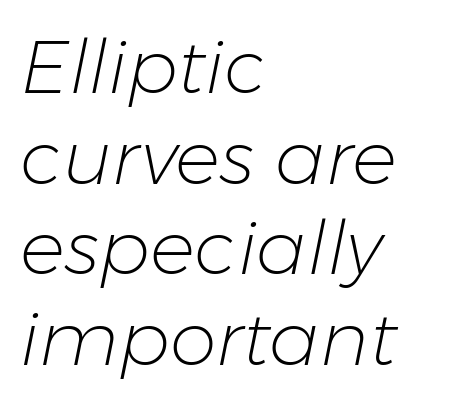
Q: Is the text bold? A: No.
Q: Is the text italic (slanted)? A: Yes, it leans right by about 11 degrees.
Q: Is the text underlined? A: No.
Q: How is the paragraph aligned? A: Left-aligned.
Q: Is the spacing between letters normal or unusually wide? A: Normal.
Q: Width (condensed, normal, or wide)? A: Normal.
Q: Stroke contrast? A: Low.
Q: x-height? A: Medium.
Q: Monospaced? A: No.
